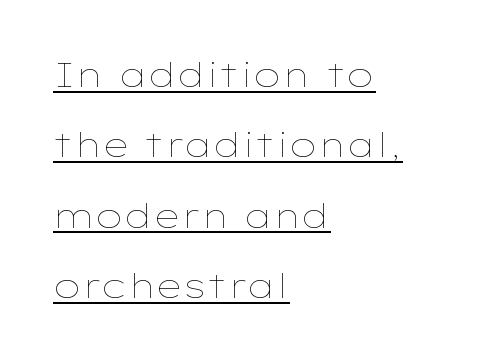
A typesetter would call this proportional, since set widths differ per character. These lines stack with their left ends in a neat column. How would I describe the line gaps? Wide and relaxed. Is the type heavy? It reads as light-to-regular instead. Words appear dense and cohesive because spacing is normal.
